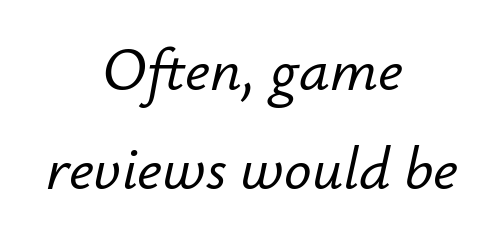
Here the glyphs are tracked normally, forming tight word shapes. The lines sit at an ordinary, default distance from one another. The zone under the glyphs is completely vacant. Is this a fixed-width face? No — the glyphs have proportional, varying widths.
